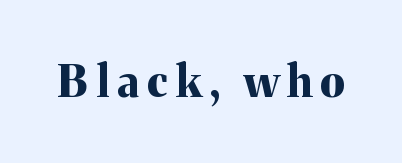
The image shows 44 px bold serif type, upright; set not underlined; medium stroke contrast and a medium x-height.
